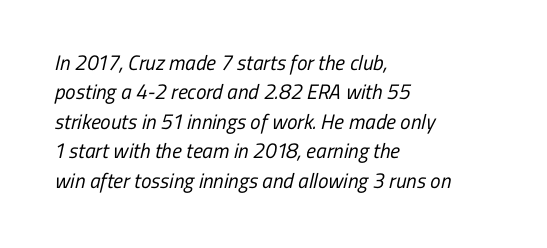
{"bold": "no", "underline": "no", "align": "left", "line_spacing": "normal", "line_spacing_ratio": 1.4, "letter_spacing": "normal", "letter_spacing_em": 0.0, "glyph_px": 21}
